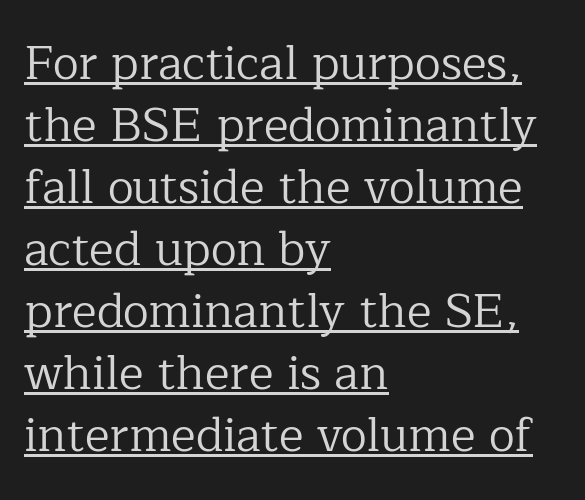
Students, observe the line beneath the letters — that is underlining. Character widths vary here, with narrow letters taking less room than wide ones. No extra tracking has been applied to these lines. The rendering anchors every line to the left-hand side. Old-style or modern, the face here clearly has serifs. Posture: upright roman.
